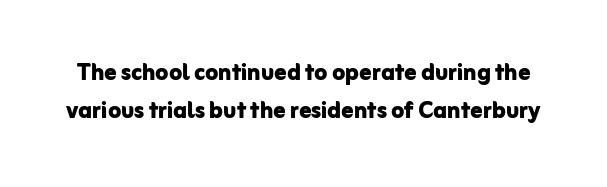
Caption: bold face, heavy strokes. Short note: letters normally spaced. Spacing verdict: proportional, widths tailored to each character. Any mark beneath the type? The region is blank. This sample keeps an unexceptional amount of space between lines. Style check: upright.
